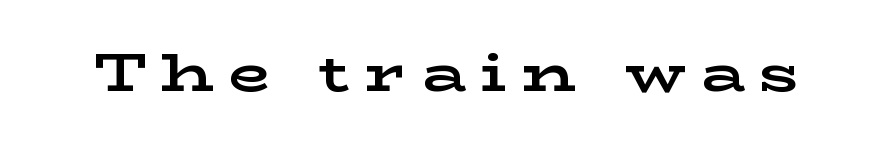
The image shows 54 px bold, wide serif type, upright; set unusually wide letter spacing (+0.27 em), not underlined; low stroke contrast and a medium x-height.
